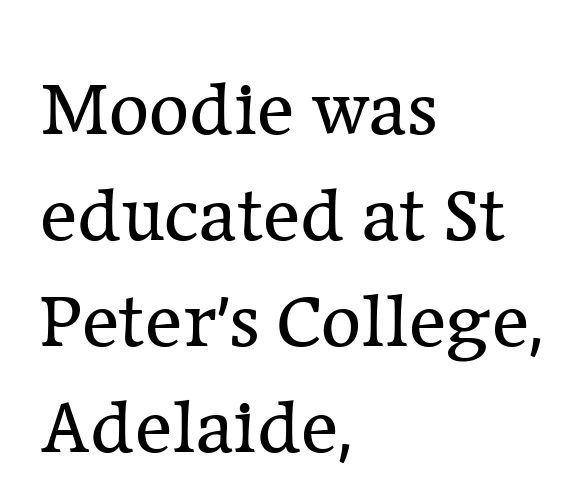
Q: Is the text bold? A: No.
Q: Is the text italic (slanted)? A: No, it is upright.
Q: Is the typeface a serif or a sans-serif typeface? A: Serif.
Q: Is the text underlined? A: No.
Q: How is the paragraph aligned? A: Left-aligned.
Q: Is the spacing between letters normal or unusually wide? A: Normal.
Q: Is the spacing between lines tight, normal or loose? A: Normal.
Q: Width (condensed, normal, or wide)? A: Normal.
Q: Stroke contrast? A: Low.
Q: x-height? A: Medium.
Q: Monospaced? A: No.
